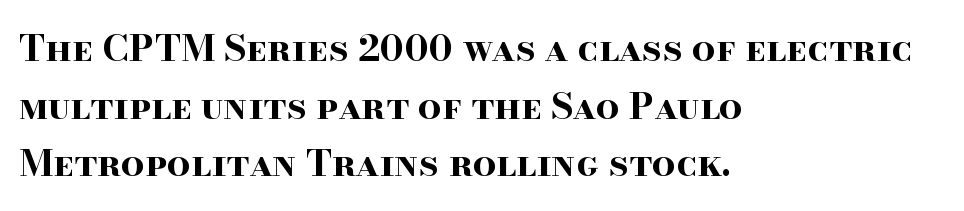
Nothing unusual about the tracking: characters are spaced as the font intends. The text was rendered using a seriffed face with decorative stroke endings. A typesetter would mark this as roman, not italic. The passage shown is typed in a proportional face where columns would drift. Horizontal alignment here is leftward, the default for most running prose. The specimen omits any rule beneath the text block's lines.
